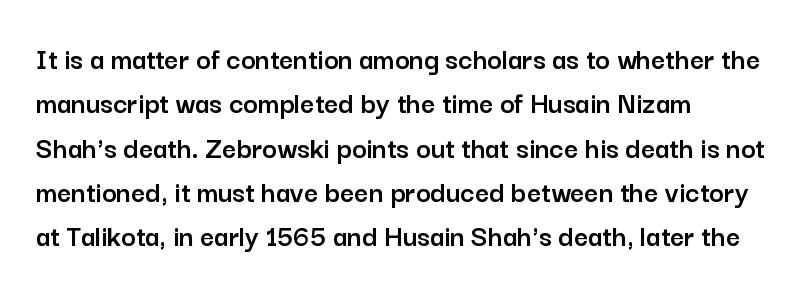
Q: Is the text italic (slanted)? A: No, it is upright.
Q: Is the typeface a serif or a sans-serif typeface? A: Sans-serif.
Q: Is the text underlined? A: No.
Q: How is the paragraph aligned? A: Left-aligned.
Q: Is the spacing between letters normal or unusually wide? A: Normal.
Q: Is the spacing between lines tight, normal or loose? A: Normal.
Q: Width (condensed, normal, or wide)? A: Normal.
Q: Stroke contrast? A: Low.
Q: x-height? A: Medium.
Q: Monospaced? A: No.
